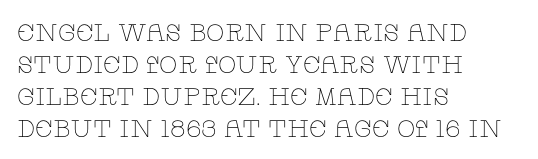
{"italic": "no", "bold": "no", "underline": "no", "align": "left", "line_spacing": "normal", "line_spacing_ratio": 1.33, "letter_spacing": "normal", "letter_spacing_em": 0.0, "glyph_px": 24}
